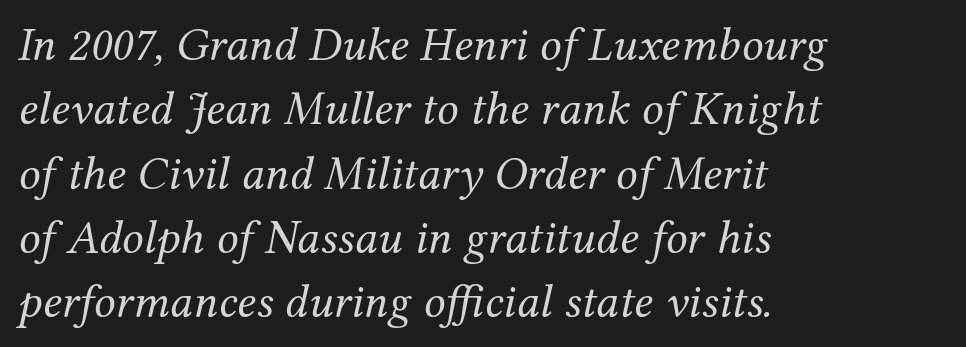
Q: Is the text bold? A: No.
Q: Is the text italic (slanted)? A: Yes, it leans right by about 12 degrees.
Q: Is the typeface a serif or a sans-serif typeface? A: Serif.
Q: Is the text underlined? A: No.
Q: How is the paragraph aligned? A: Left-aligned.
Q: Is the spacing between letters normal or unusually wide? A: Normal.
Q: Is the spacing between lines tight, normal or loose? A: Normal.
Q: Width (condensed, normal, or wide)? A: Normal.
Q: Stroke contrast? A: Medium.
Q: x-height? A: Medium.
Q: Monospaced? A: No.
